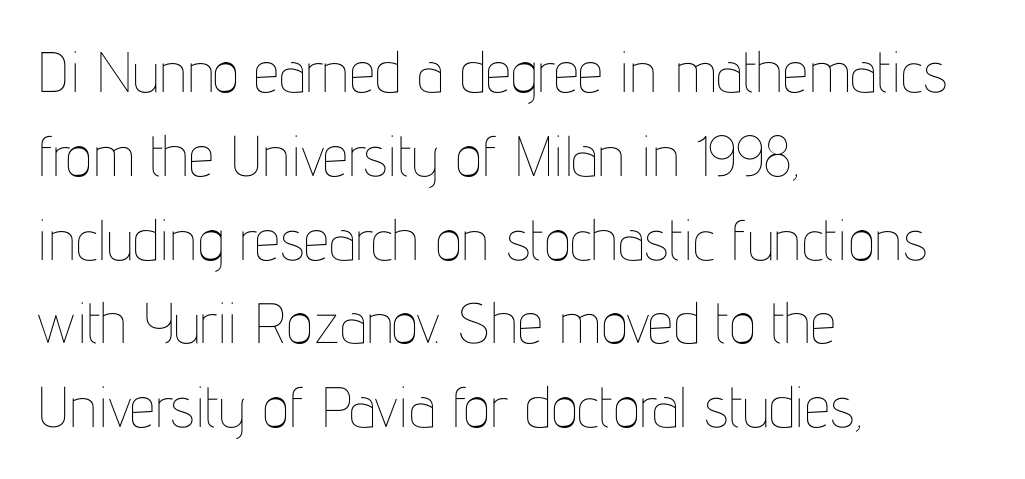
The image shows 57 px thin, condensed type, upright; set left-aligned, normal line spacing (1.47x), normal letter spacing, not underlined; low stroke contrast and a medium x-height.
